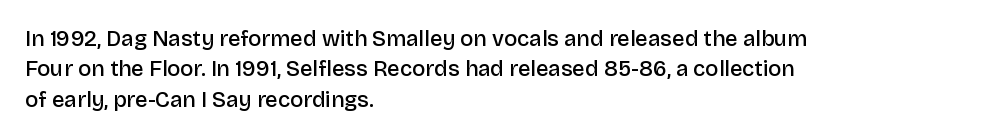
The lines sit at an ordinary, default distance from one another. Letter spacing: default. Check under the words: just untouched page. In terms of weight, the rendering is demibold, just under bold. Short and long lines alike share a common starting point at left. Quick note: not italic, upright.
